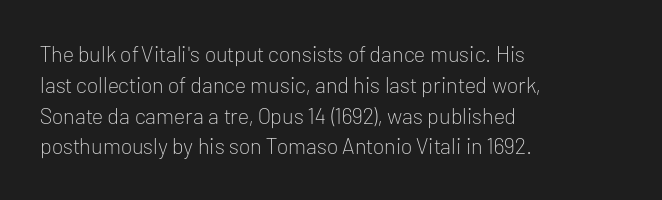
{"italic": "no", "bold": "no", "underline": "no", "align": "left", "line_spacing": "normal", "line_spacing_ratio": 1.4, "letter_spacing": "normal", "letter_spacing_em": 0.0, "glyph_px": 22}
